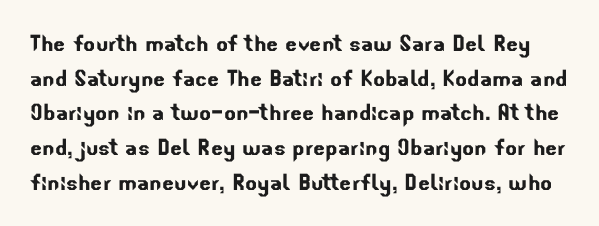
{"serif": "no", "width": "normal", "stroke_contrast": "low", "x_height": "small", "monospaced": "no", "underline": "no", "line_spacing_ratio": 1.24, "letter_spacing": "normal", "letter_spacing_em": 0.0, "glyph_px": 28}
